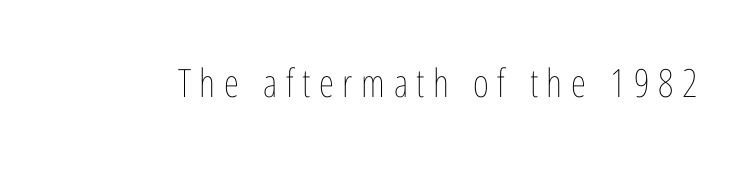
{"italic": "no", "bold": "no", "weight": "thin", "width": "condensed", "stroke_contrast": "low", "x_height": "medium", "monospaced": "no", "underline": "no", "letter_spacing": "wide", "letter_spacing_em": 0.22, "glyph_px": 39}
